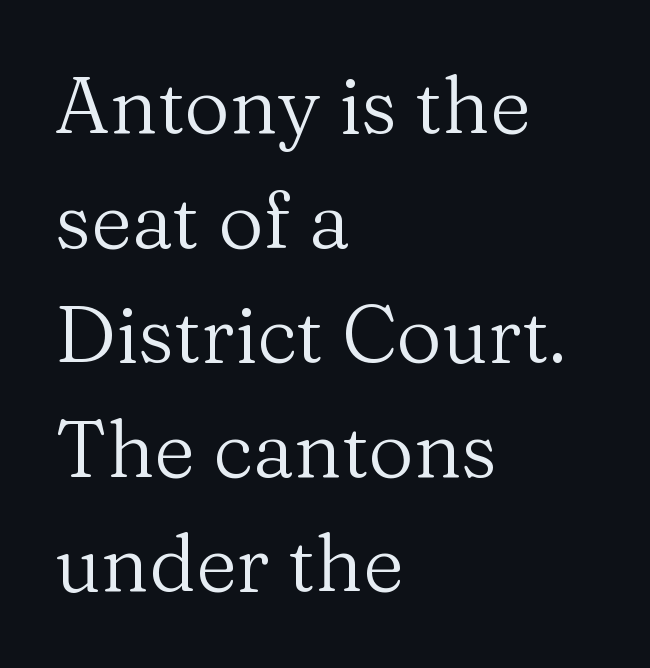
{"serif": "yes", "italic": "no", "bold": "no", "weight": "regular", "width": "normal", "stroke_contrast": "medium", "x_height": "medium", "monospaced": "no", "underline": "no", "align": "left", "line_spacing": "normal", "line_spacing_ratio": 1.45, "letter_spacing": "normal", "letter_spacing_em": 0.0, "glyph_px": 79}
